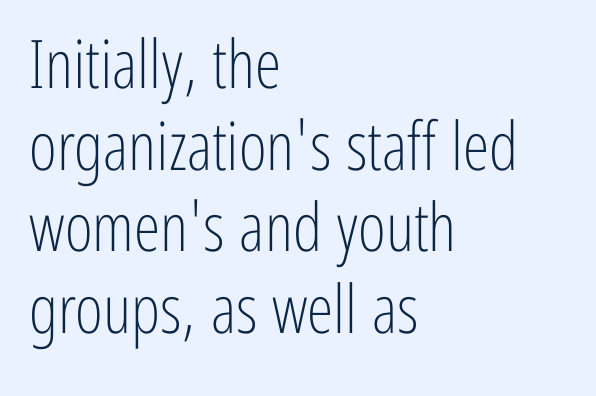
{"serif": "no", "italic": "no", "bold": "no", "weight": "light", "width": "condensed", "stroke_contrast": "low", "x_height": "medium", "monospaced": "no", "underline": "no", "align": "left", "line_spacing_ratio": 1.22, "letter_spacing": "normal", "letter_spacing_em": 0.0, "glyph_px": 67}
